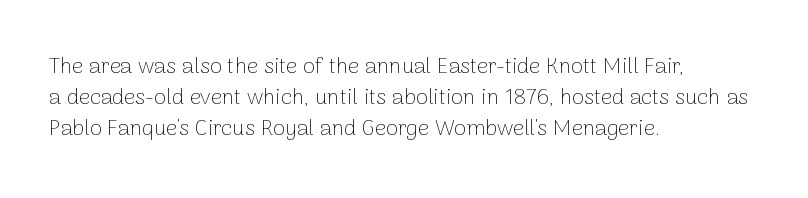
The words here are not underlined. Default kerning and tracking; the words read as compact shapes. The paragraph shown leans on its left margin. Posture: straight, roman, zero tilt. Vertical stems look standard width or narrower in stroke. Vertical spacing — default.
